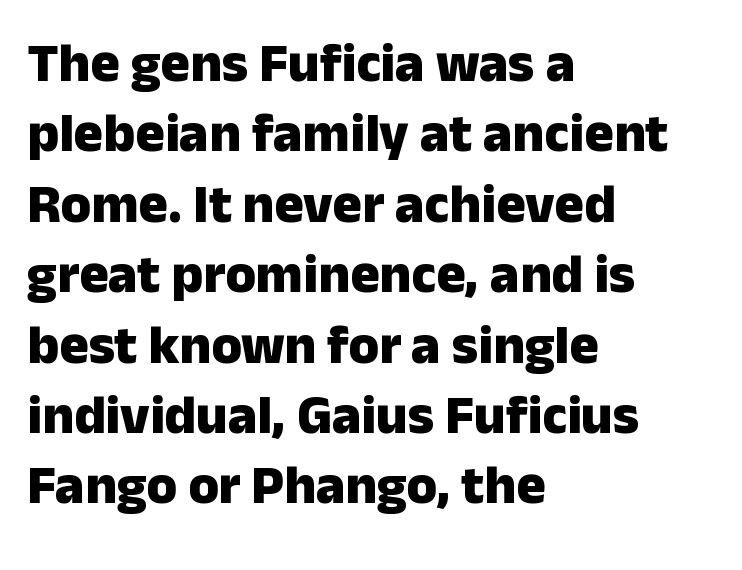
{"serif": "no", "italic": "no", "bold": "yes", "weight": "heavy", "width": "normal", "stroke_contrast": "low", "x_height": "medium", "monospaced": "no", "underline": "no", "align": "left", "line_spacing": "normal", "line_spacing_ratio": 1.28, "letter_spacing": "normal", "letter_spacing_em": 0.0, "glyph_px": 55}
